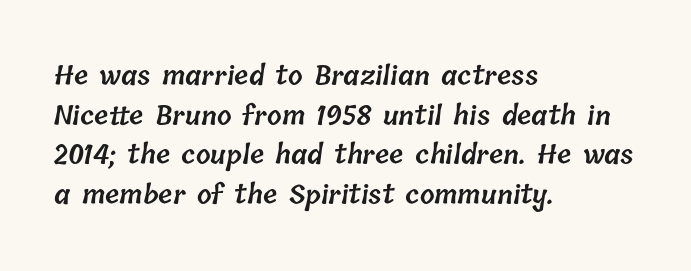
Q: Is the text bold? A: Semi-bold.
Q: Is the text underlined? A: No.
Q: How is the paragraph aligned? A: Left-aligned.
Q: Is the spacing between letters normal or unusually wide? A: Normal.
Q: Is the spacing between lines tight, normal or loose? A: Normal.
